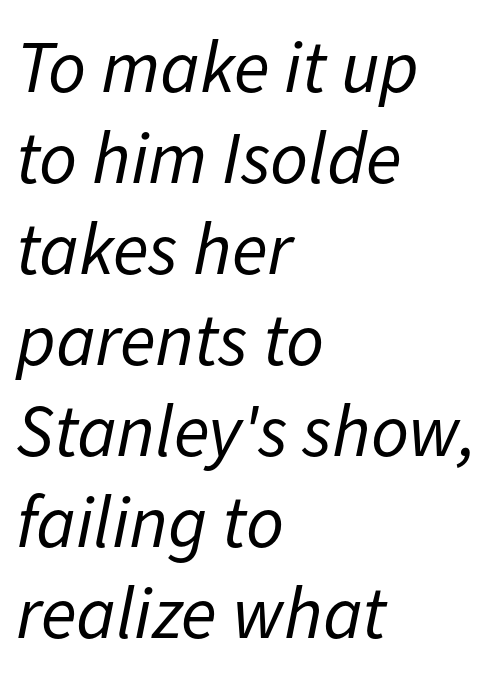
Glyph-to-glyph distance matches everyday printed text. Leftover space on each line is placed entirely after the last word. Stems and bowls with no extra thickness — not bold. The space directly below the letters is spotless. The rendering applies a slant to the glyphs.
